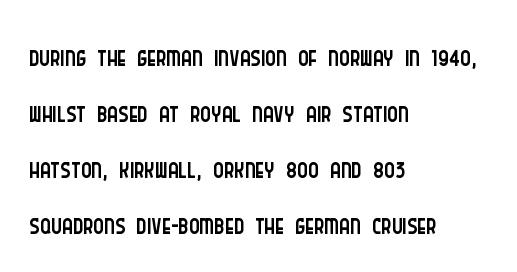
Q: Is the text bold? A: No.
Q: Is the text italic (slanted)? A: No, it is upright.
Q: Is the typeface a serif or a sans-serif typeface? A: Sans-serif.
Q: Is the text underlined? A: No.
Q: How is the paragraph aligned? A: Left-aligned.
Q: Is the spacing between letters normal or unusually wide? A: Normal.
Q: Is the spacing between lines tight, normal or loose? A: Normal.
Q: Width (condensed, normal, or wide)? A: Condensed.
Q: Stroke contrast? A: Low.
Q: x-height? A: Large.
Q: Monospaced? A: No.
